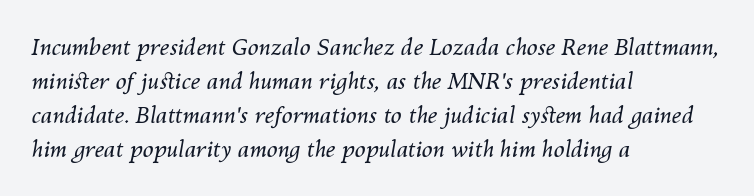
The image shows 22 px text type, italic (leaning right); set left-aligned, normal line spacing (1.54x), normal letter spacing, not underlined.
